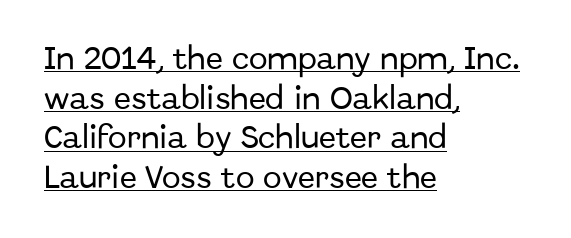
{"italic": "no", "underline": "yes", "align": "left", "line_spacing": "normal", "line_spacing_ratio": 1.59, "letter_spacing": "normal", "letter_spacing_em": 0.0, "glyph_px": 25}
